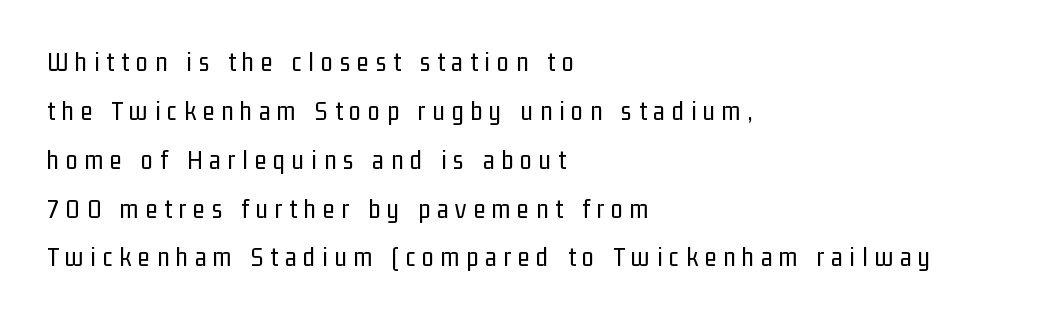
Q: Is the text bold? A: No.
Q: Is the text italic (slanted)? A: No, it is upright.
Q: Is the text underlined? A: No.
Q: How is the paragraph aligned? A: Left-aligned.
Q: Is the spacing between letters normal or unusually wide? A: Unusually wide.
